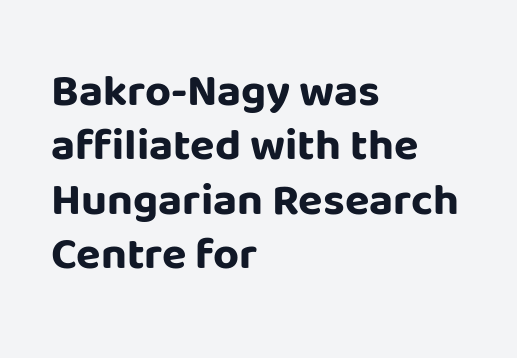
The image shows 45 px bold sans-serif type, upright; set left-aligned, line spacing 1.21x, normal letter spacing, not underlined; low stroke contrast and a large x-height.
